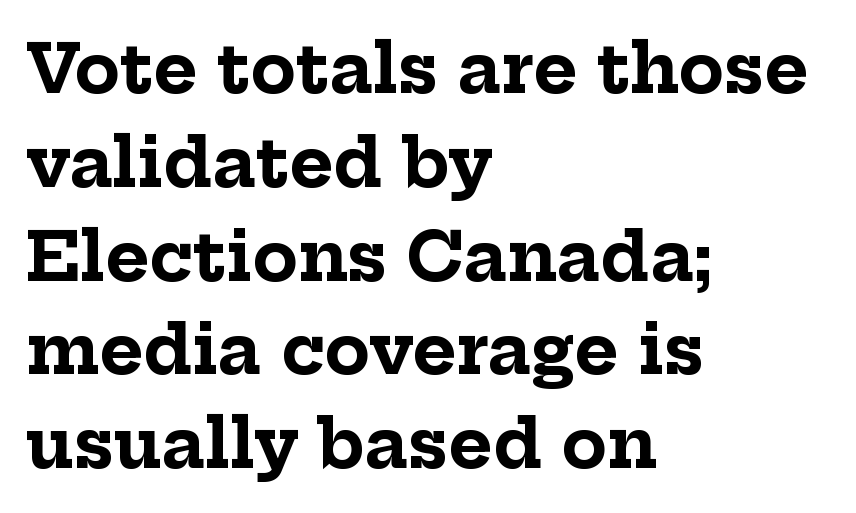
{"serif": "yes", "italic": "no", "bold": "yes", "weight": "bold", "width": "normal", "stroke_contrast": "low", "x_height": "medium", "monospaced": "no", "underline": "no", "align": "left", "line_spacing": "normal", "line_spacing_ratio": 1.4, "letter_spacing": "normal", "letter_spacing_em": 0.0, "glyph_px": 67}
